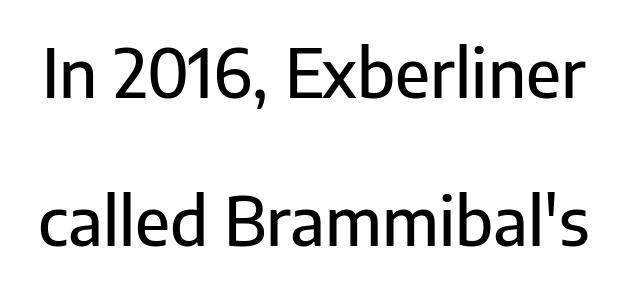
Q: Is the text italic (slanted)? A: No, it is upright.
Q: Is the typeface a serif or a sans-serif typeface? A: Sans-serif.
Q: Is the text underlined? A: No.
Q: Is the spacing between letters normal or unusually wide? A: Normal.
Q: Is the spacing between lines tight, normal or loose? A: Loose.
Q: Width (condensed, normal, or wide)? A: Normal.
Q: Stroke contrast? A: Low.
Q: x-height? A: Medium.
Q: Monospaced? A: No.
